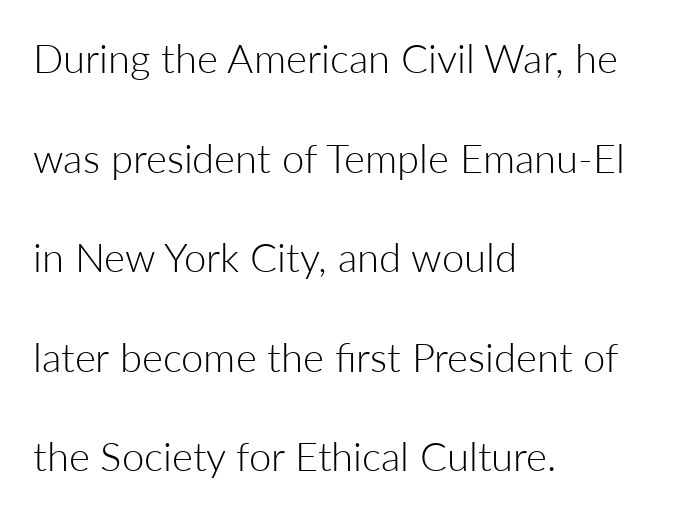
A typesetter would mark this as roman, not italic. The space beneath each line is pristine and unruled. Line starts are locked; line ends wander. The letters advance in unequal steps, a hallmark of proportional type. The lines are spread far apart with generous leading. Tracking value appears to be zero — textbook default spacing.
